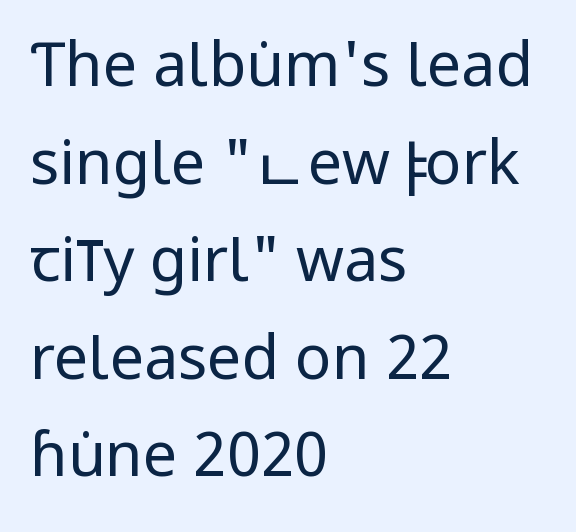
Q: Is the text bold? A: No.
Q: Is the text italic (slanted)? A: No, it is upright.
Q: Is the typeface a serif or a sans-serif typeface? A: Sans-serif.
Q: Is the text underlined? A: No.
Q: How is the paragraph aligned? A: Left-aligned.
Q: Is the spacing between letters normal or unusually wide? A: Normal.
Q: Is the spacing between lines tight, normal or loose? A: Normal.
Q: Width (condensed, normal, or wide)? A: Condensed.
Q: Stroke contrast? A: Low.
Q: x-height? A: Large.
Q: Monospaced? A: No.
